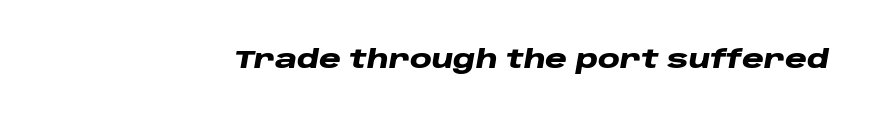
The image shows 25 px bold type, italic (leaning right); set normal letter spacing, not underlined.
